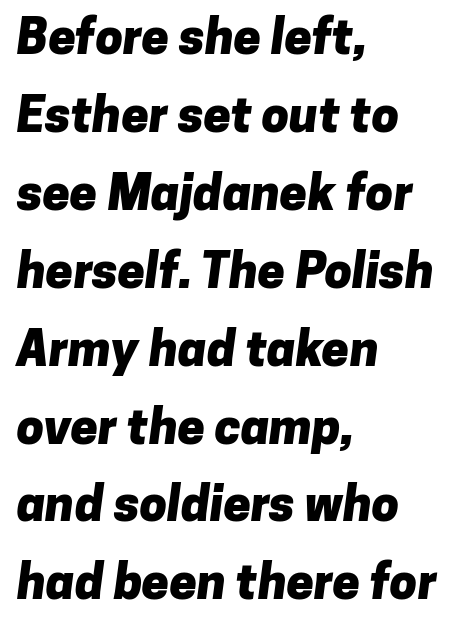
Q: Is the text bold? A: Yes.
Q: Is the typeface a serif or a sans-serif typeface? A: Sans-serif.
Q: Is the text underlined? A: No.
Q: How is the paragraph aligned? A: Left-aligned.
Q: Is the spacing between letters normal or unusually wide? A: Normal.
Q: Is the spacing between lines tight, normal or loose? A: Normal.
Q: Width (condensed, normal, or wide)? A: Normal.
Q: Stroke contrast? A: Low.
Q: x-height? A: Medium.
Q: Monospaced? A: No.
